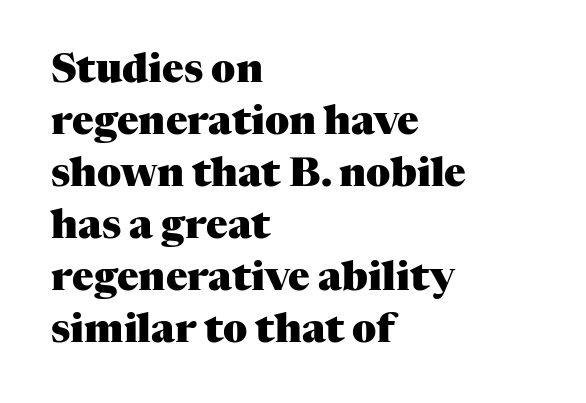
Proportional: the letters do not fall into vertical columns. Designer's note — italics off, roman on. The zone under the glyphs is completely vacant. This rendering employs a face with finishing strokes, i.e., a serif. Successive baselines arrive at the customary interval. Words appear dense and cohesive because spacing is normal.
